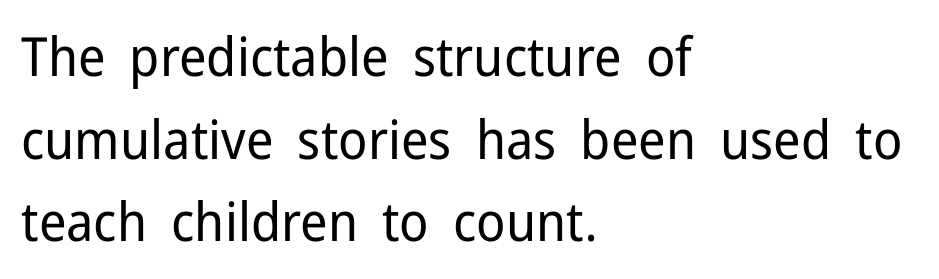
Looks like regular typesetting: each glyph gets only the width it needs. The rendering anchors every line to the left-hand side. Each word holds together tightly as a unit, with standard inter-letter gaps. Serifs: no, the terminals of the letterforms are clean.
